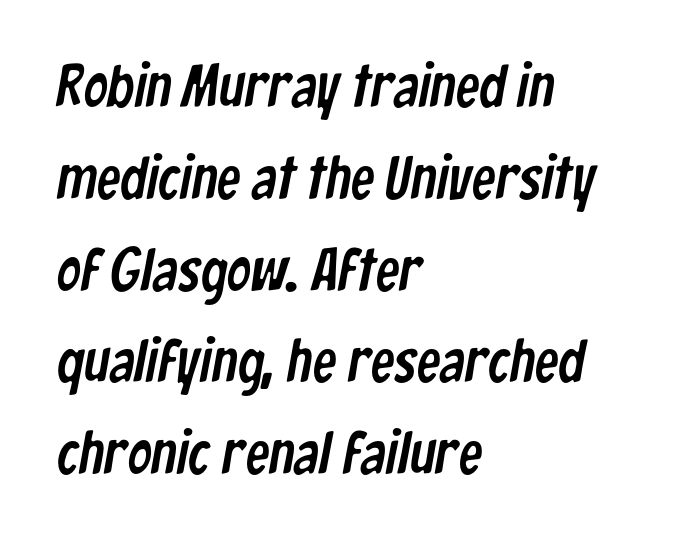
{"serif": "no", "width": "condensed", "stroke_contrast": "low", "x_height": "medium", "monospaced": "no", "underline": "no", "align": "left", "line_spacing": "normal", "line_spacing_ratio": 1.53, "letter_spacing": "normal", "letter_spacing_em": 0.0, "glyph_px": 60}
